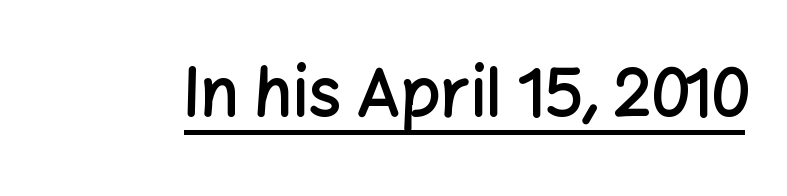
The sample has been set in demibold, a notch under bold. Character widths vary here, with narrow letters taking less room than wide ones. Honestly, the underline is the first thing you notice here. Ordinary non-slanted type is in use. Are there feet on the stems? There aren't — it's a sans. There is no visible air inserted between adjacent glyphs.
